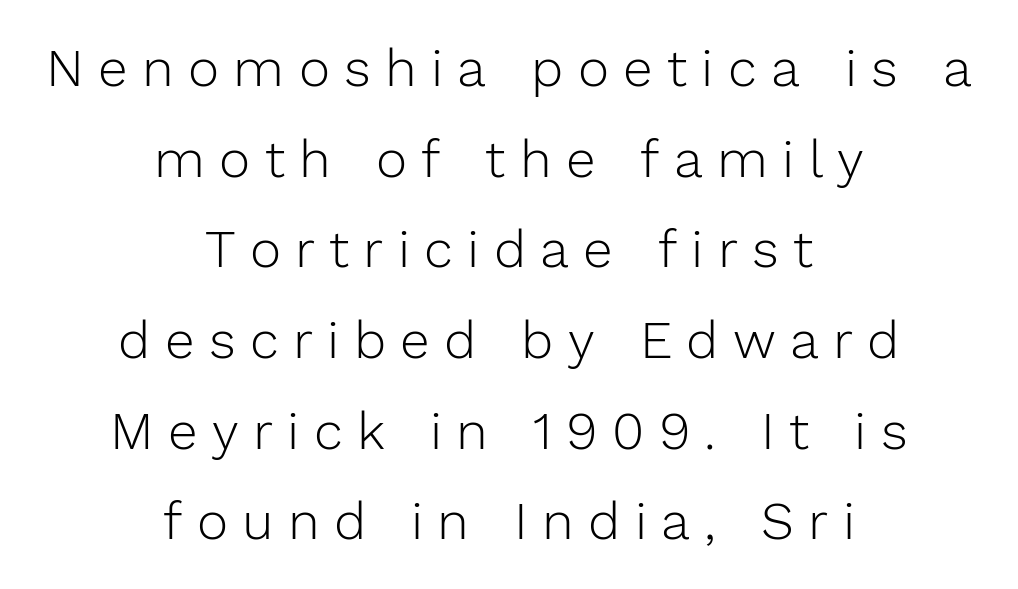
Q: Is the text bold? A: No.
Q: Is the text italic (slanted)? A: No, it is upright.
Q: Is the typeface a serif or a sans-serif typeface? A: Sans-serif.
Q: Is the text underlined? A: No.
Q: How is the paragraph aligned? A: Centered.
Q: Is the spacing between letters normal or unusually wide? A: Unusually wide.
Q: Width (condensed, normal, or wide)? A: Normal.
Q: Stroke contrast? A: Low.
Q: x-height? A: Medium.
Q: Monospaced? A: No.
